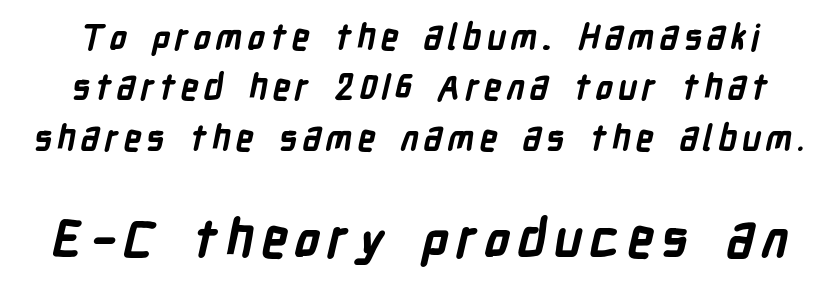
The image shows 52 px bold, condensed sans-serif type; set normal line spacing (1.44x), not underlined; the second (bottom) block is 1.49x larger; low stroke contrast and a medium x-height.
